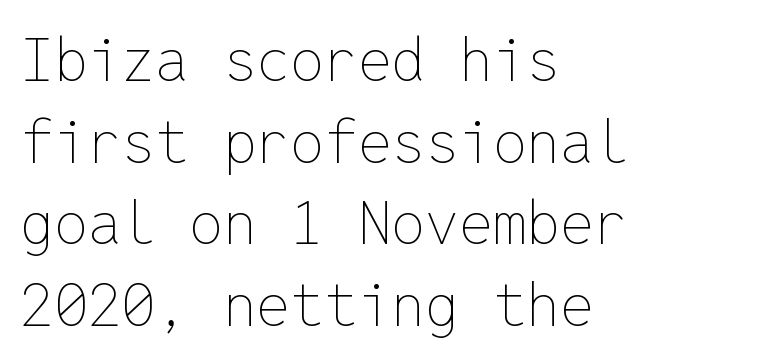
The image shows 60 px thin type, upright, monospaced; set left-aligned, normal line spacing (1.36x), normal letter spacing, not underlined; low stroke contrast and a medium x-height.
